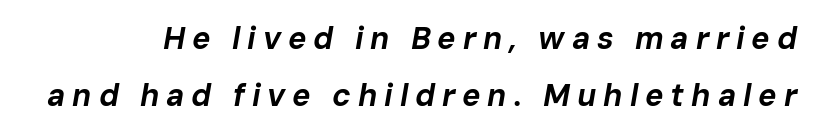
{"italic": "yes", "lean": "right", "slant_degrees": 10, "bold": "yes", "weight": "bold", "width": "normal", "stroke_contrast": "low", "x_height": "medium", "monospaced": "no", "underline": "no", "line_spacing_ratio": 1.83, "letter_spacing": "wide", "letter_spacing_em": 0.22, "glyph_px": 31}
